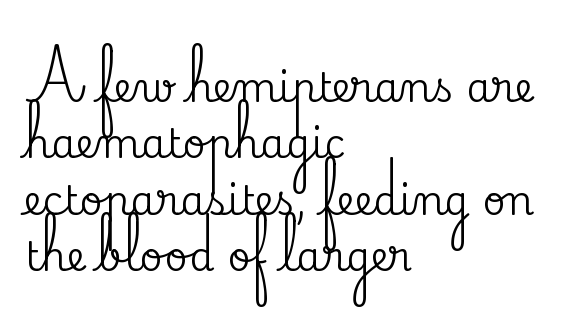
Q: Is the text italic (slanted)? A: No, it is upright.
Q: Is the typeface a serif or a sans-serif typeface? A: Serif.
Q: Is the text underlined? A: No.
Q: How is the paragraph aligned? A: Left-aligned.
Q: Is the spacing between letters normal or unusually wide? A: Normal.
Q: Is the spacing between lines tight, normal or loose? A: Normal.
Q: Width (condensed, normal, or wide)? A: Normal.
Q: Stroke contrast? A: Medium.
Q: x-height? A: Small.
Q: Monospaced? A: No.
